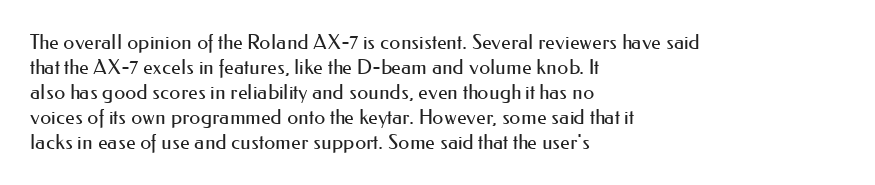
The image shows 20 px text type, upright; set left-aligned, normal line spacing (1.25x), normal letter spacing, not underlined.
